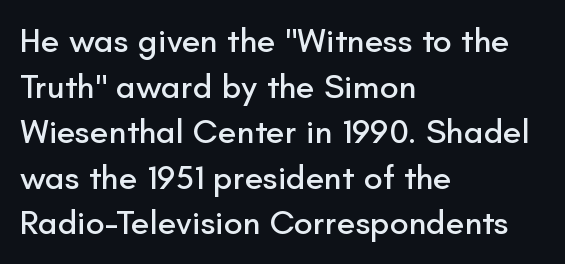
The image shows 34 px sans-serif type, upright; set left-aligned, normal line spacing (1.34x), normal letter spacing, not underlined; low stroke contrast and a small x-height.
